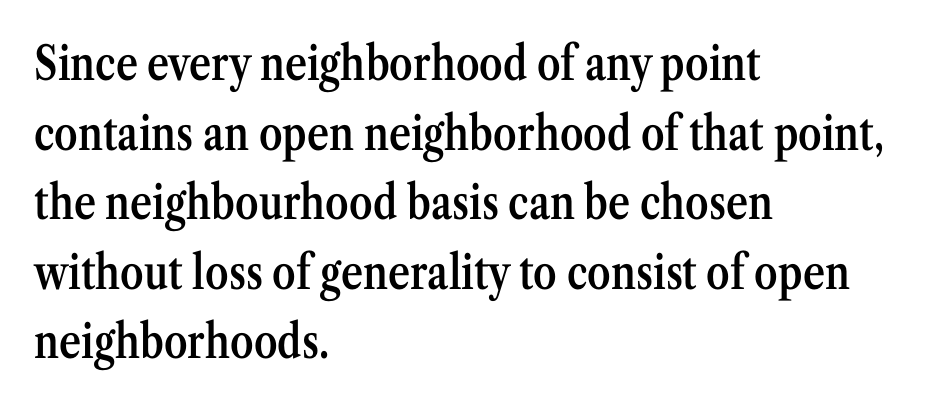
Q: Is the text bold? A: Semi-bold.
Q: Is the text italic (slanted)? A: No, it is upright.
Q: Is the typeface a serif or a sans-serif typeface? A: Serif.
Q: Is the text underlined? A: No.
Q: How is the paragraph aligned? A: Left-aligned.
Q: Is the spacing between letters normal or unusually wide? A: Normal.
Q: Is the spacing between lines tight, normal or loose? A: Normal.
Q: Width (condensed, normal, or wide)? A: Condensed.
Q: Stroke contrast? A: Medium.
Q: x-height? A: Medium.
Q: Monospaced? A: No.
